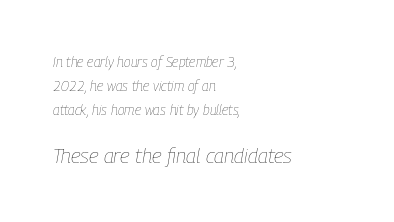
The image shows 21 px text type, italic (leaning right); set left-aligned, line spacing 1.72x, normal letter spacing, not underlined; the second (bottom) block is 1.5x larger.
